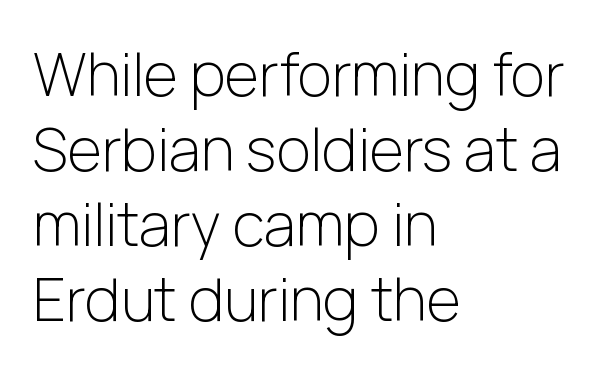
The image shows 59 px light sans-serif type, upright; set left-aligned, normal line spacing (1.27x), normal letter spacing, not underlined; low stroke contrast and a medium x-height.
